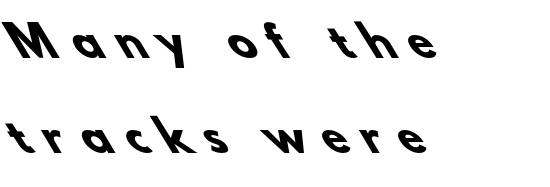
Q: Is the text bold? A: Yes.
Q: Is the typeface a serif or a sans-serif typeface? A: Sans-serif.
Q: Is the text underlined? A: No.
Q: How is the paragraph aligned? A: Left-aligned.
Q: Is the spacing between letters normal or unusually wide? A: Unusually wide.
Q: Is the spacing between lines tight, normal or loose? A: Loose.
Q: Width (condensed, normal, or wide)? A: Normal.
Q: Stroke contrast? A: Low.
Q: x-height? A: Small.
Q: Monospaced? A: No.
